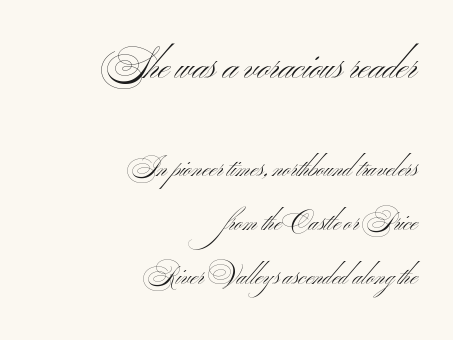
The image shows 38 px light, wide sans-serif type; set right-aligned, loose line spacing (2.16x), normal letter spacing, not underlined; the first (top) block is 1.52x larger; medium stroke contrast and a small x-height.
